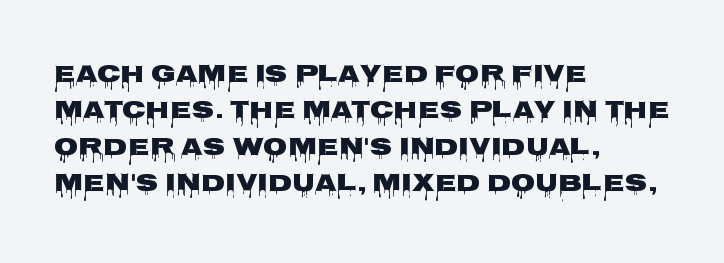
Plain, unruled lines of type. The type is set solid horizontally, with unmodified tracking. Tall strokes in this sample are plumb rather than angled. Regarding leading, the lines here are spaced in the standard way.
